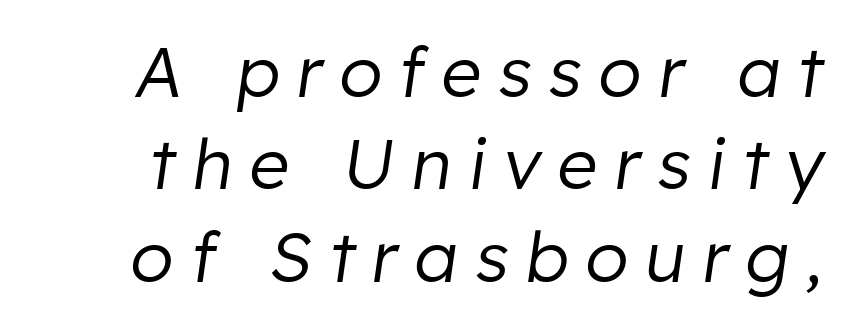
Q: Is the text bold? A: No.
Q: Is the text italic (slanted)? A: Yes, it leans right by about 8 degrees.
Q: Is the text underlined? A: No.
Q: Is the spacing between letters normal or unusually wide? A: Unusually wide.
Q: Is the spacing between lines tight, normal or loose? A: Normal.
Q: Width (condensed, normal, or wide)? A: Normal.
Q: Stroke contrast? A: Low.
Q: x-height? A: Medium.
Q: Monospaced? A: No.
